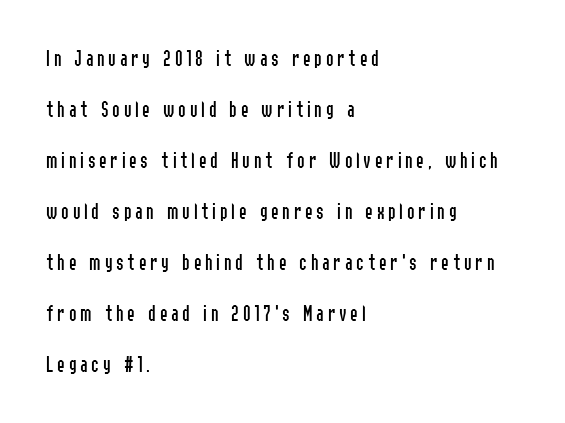
The image shows 23 px text type, upright; set left-aligned, loose line spacing (2.22x), not underlined.
